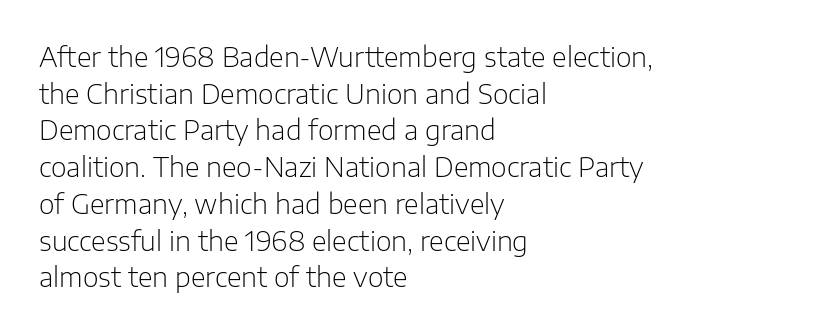
{"italic": "no", "bold": "no", "underline": "no", "align": "left", "line_spacing": "normal", "line_spacing_ratio": 1.36, "letter_spacing": "normal", "letter_spacing_em": 0.0, "glyph_px": 27}
